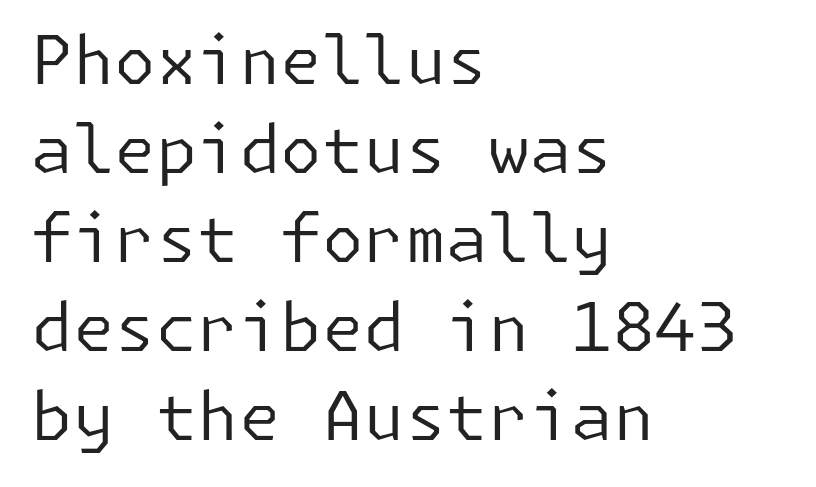
The image shows 67 px regular-weight sans-serif type, upright; set left-aligned, normal line spacing (1.33x), normal letter spacing, not underlined; low stroke contrast and a medium x-height.
